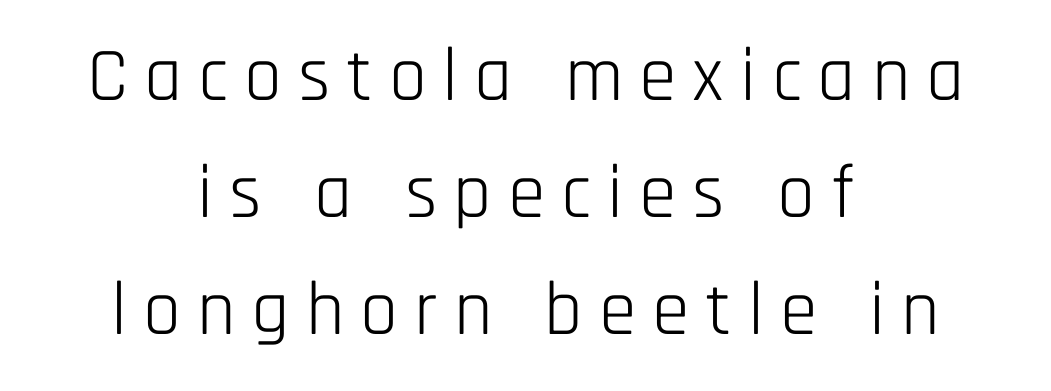
Q: Is the text bold? A: No.
Q: Is the text italic (slanted)? A: No, it is upright.
Q: Is the typeface a serif or a sans-serif typeface? A: Sans-serif.
Q: Is the text underlined? A: No.
Q: How is the paragraph aligned? A: Centered.
Q: Is the spacing between letters normal or unusually wide? A: Unusually wide.
Q: Is the spacing between lines tight, normal or loose? A: Normal.
Q: Width (condensed, normal, or wide)? A: Condensed.
Q: Stroke contrast? A: Low.
Q: x-height? A: Large.
Q: Monospaced? A: No.
